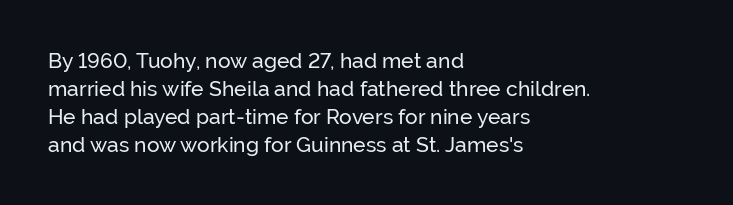
If you measured baseline to baseline, you'd find a middling distance. Descenders are the only things crossing below the line. The lines in this sample share a left origin and differ only in where they stop. Letter spacing: default. Quick note: not italic, upright.
